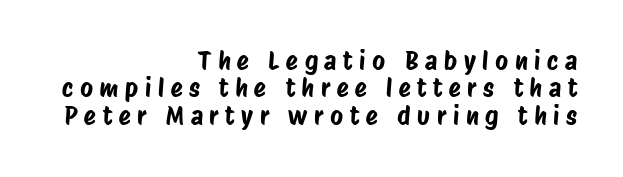
{"underline": "no", "align": "right", "line_spacing": "tight", "line_spacing_ratio": 1.1, "letter_spacing": "wide", "letter_spacing_em": 0.26, "glyph_px": 25}
